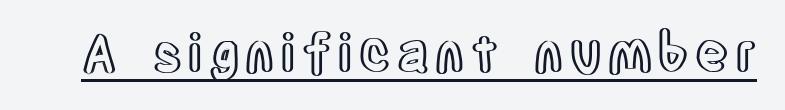
{"italic": "no", "width": "condensed", "x_height": "large", "monospaced": "no", "underline": "yes", "glyph_px": 51}
